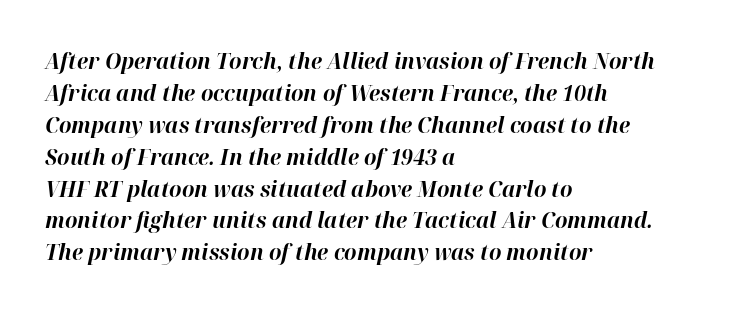
Q: Is the text bold? A: Yes.
Q: Is the text italic (slanted)? A: Yes, it leans right by about 12 degrees.
Q: Is the text underlined? A: No.
Q: How is the paragraph aligned? A: Left-aligned.
Q: Is the spacing between letters normal or unusually wide? A: Normal.
Q: Is the spacing between lines tight, normal or loose? A: Normal.
